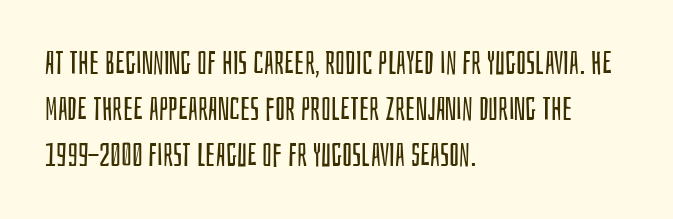
The image shows 32 px regular-weight, condensed sans-serif type, upright; set left-aligned, normal line spacing (1.43x), normal letter spacing, not underlined; low stroke contrast and a large x-height.
